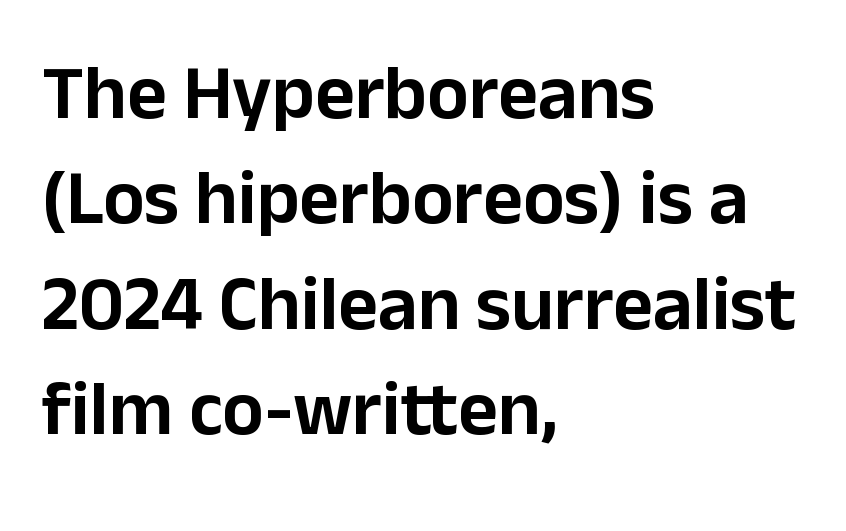
Q: Is the text italic (slanted)? A: No, it is upright.
Q: Is the typeface a serif or a sans-serif typeface? A: Sans-serif.
Q: Is the text underlined? A: No.
Q: How is the paragraph aligned? A: Left-aligned.
Q: Is the spacing between letters normal or unusually wide? A: Normal.
Q: Is the spacing between lines tight, normal or loose? A: Normal.
Q: Width (condensed, normal, or wide)? A: Normal.
Q: Stroke contrast? A: Low.
Q: x-height? A: Medium.
Q: Monospaced? A: No.
